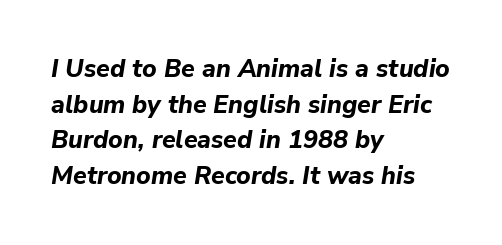
The image shows 25 px bold type, italic (leaning right); set left-aligned, normal line spacing (1.43x), normal letter spacing, not underlined.
